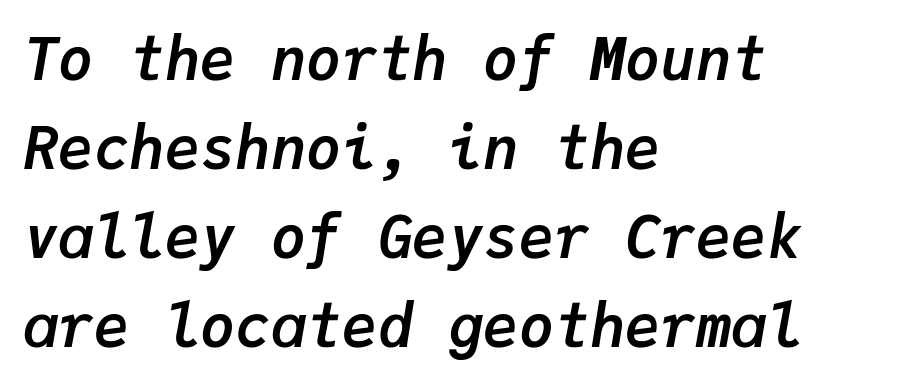
The image shows 59 px semibold type, italic (leaning right), monospaced; set left-aligned, normal line spacing (1.51x), normal letter spacing, not underlined; low stroke contrast and a medium x-height.
